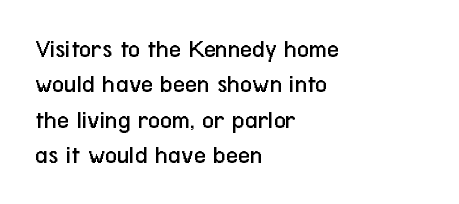
The image shows 26 px text type, upright; set left-aligned, normal line spacing (1.36x), normal letter spacing, not underlined.
